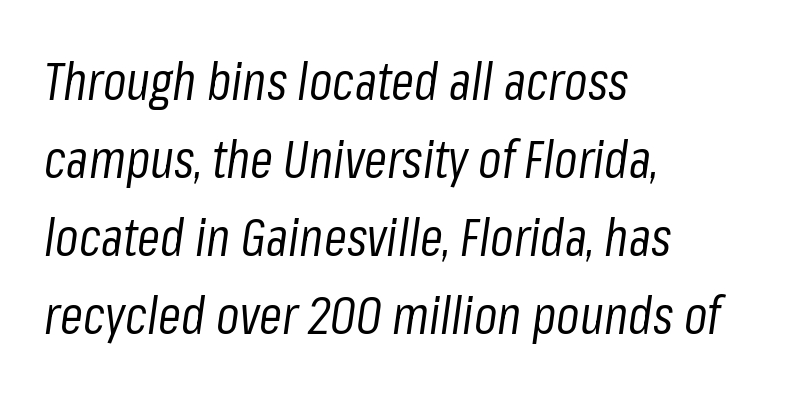
The image shows 52 px regular-weight, condensed type, italic (leaning right); set left-aligned, normal line spacing (1.5x), normal letter spacing, not underlined; low stroke contrast and a medium x-height.
